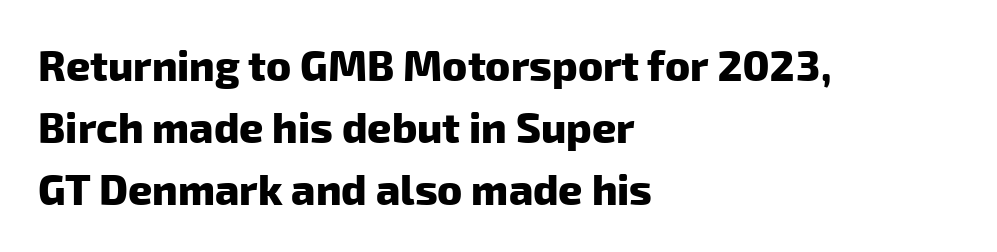
Left-aligned paragraph, ragged on the right. The letters are bold, with thick, heavy strokes. Tracking value appears to be zero — textbook default spacing. Character widths vary here, with narrow letters taking less room than wide ones. The leading is moderate, giving the passage an even texture.
